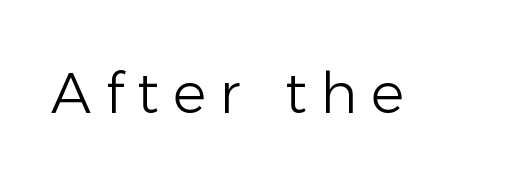
Q: Is the text bold? A: No.
Q: Is the text italic (slanted)? A: No, it is upright.
Q: Is the typeface a serif or a sans-serif typeface? A: Sans-serif.
Q: Is the text underlined? A: No.
Q: Is the spacing between letters normal or unusually wide? A: Unusually wide.
Q: Width (condensed, normal, or wide)? A: Normal.
Q: Stroke contrast? A: Low.
Q: x-height? A: Medium.
Q: Monospaced? A: No.
